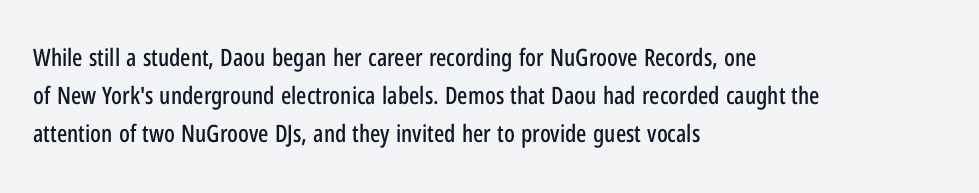
Q: Is the text italic (slanted)? A: No, it is upright.
Q: Is the text underlined? A: No.
Q: How is the paragraph aligned? A: Left-aligned.
Q: Is the spacing between letters normal or unusually wide? A: Normal.
Q: Is the spacing between lines tight, normal or loose? A: Normal.
